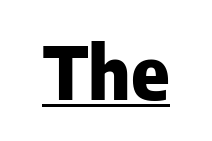
You could call the tracking neutral — neither tight nor loose. Thick stems and heavy bowls — unmistakably bold. To sum up the face: it is a sans, with no serifs. Looks like someone drew a line under every word here. The letters stand straight up with perfectly vertical stems. You could not count columns in this text — the font is proportionally spaced.
